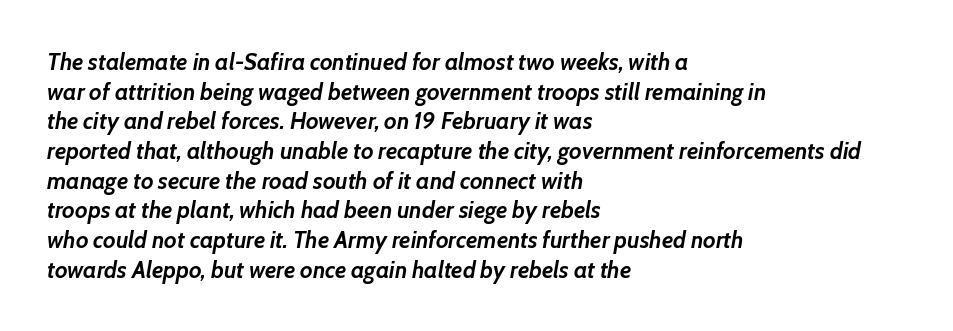
Compared with a centered layout, this one pins lines to the left instead. Is the letter spacing exaggerated? No — it looks like the ordinary default. What's the leading like? Ordinary, nothing unusual. Does the weight exceed regular? Yes, all the way to bold. The passage shown leans; its letterforms are oblique. The gap between lines stays unmarked.
